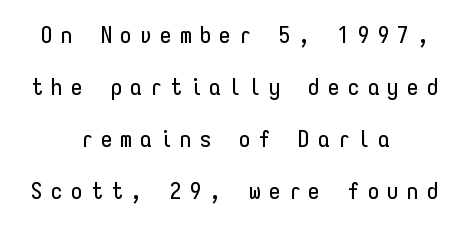
The image shows 23 px text type, upright; set centered, loose line spacing (2.26x), unusually wide letter spacing (+0.36 em), not underlined.
